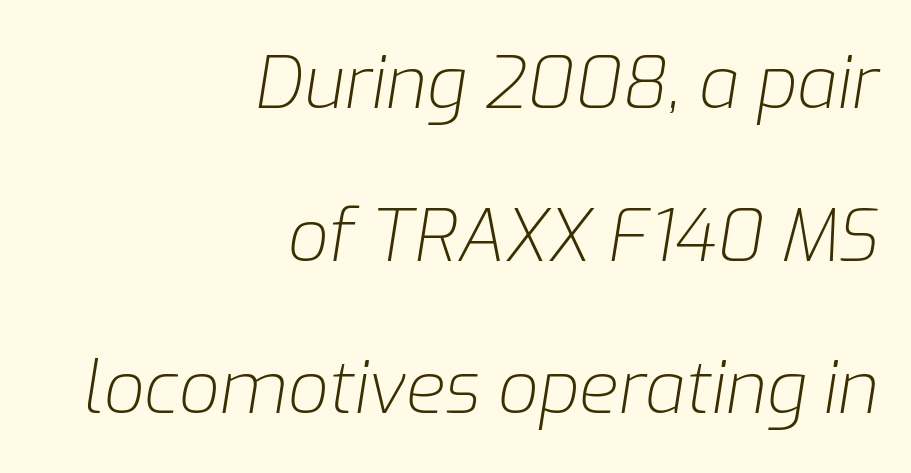
Look at the tracking — it's just the regular setting, nothing added. The letters are slanted; this is an italic face. Is the block centered? No — it sits flush against the right margin. No extra ink here — the face is not bold. A typesetter would call this leading open, well beyond the default.
